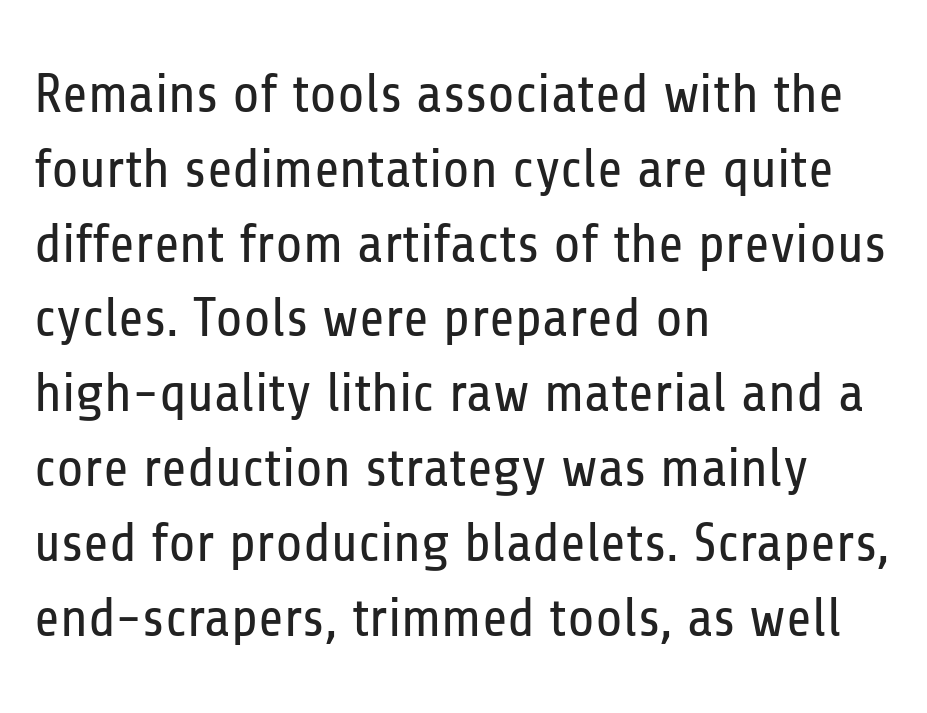
The image shows 55 px regular-weight, condensed sans-serif type, upright; set left-aligned, normal line spacing (1.36x), normal letter spacing, not underlined; low stroke contrast and a medium x-height.
